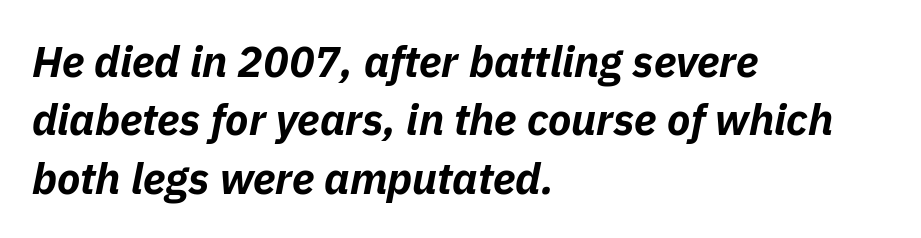
{"italic": "yes", "lean": "right", "slant_degrees": 11, "bold": "yes", "weight": "bold", "width": "normal", "stroke_contrast": "low", "x_height": "medium", "monospaced": "no", "underline": "no", "align": "left", "line_spacing": "normal", "line_spacing_ratio": 1.36, "letter_spacing": "normal", "letter_spacing_em": 0.0, "glyph_px": 43}
